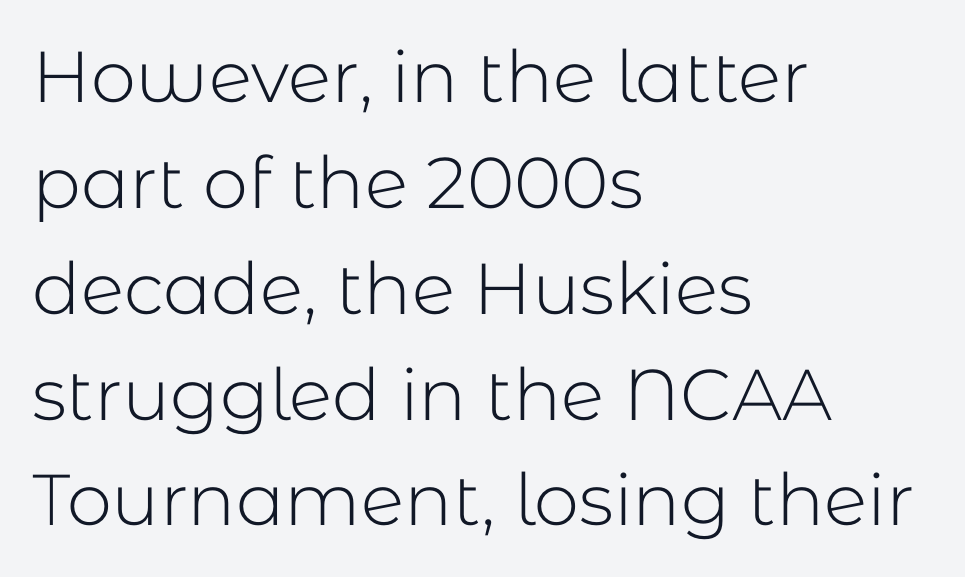
Q: Is the text bold? A: No.
Q: Is the text italic (slanted)? A: No, it is upright.
Q: Is the typeface a serif or a sans-serif typeface? A: Sans-serif.
Q: Is the text underlined? A: No.
Q: How is the paragraph aligned? A: Left-aligned.
Q: Is the spacing between letters normal or unusually wide? A: Normal.
Q: Is the spacing between lines tight, normal or loose? A: Normal.
Q: Width (condensed, normal, or wide)? A: Normal.
Q: Stroke contrast? A: Low.
Q: x-height? A: Medium.
Q: Monospaced? A: No.
